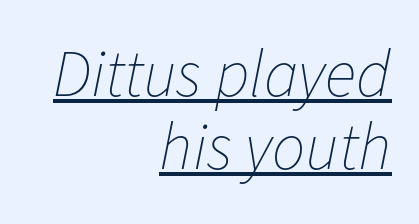
Q: Is the text bold? A: No.
Q: Is the text italic (slanted)? A: Yes, it leans right by about 11 degrees.
Q: Is the text underlined? A: Yes.
Q: How is the paragraph aligned? A: Right-aligned.
Q: Is the spacing between letters normal or unusually wide? A: Normal.
Q: Is the spacing between lines tight, normal or loose? A: Tight.
Q: Width (condensed, normal, or wide)? A: Normal.
Q: Stroke contrast? A: Low.
Q: x-height? A: Medium.
Q: Monospaced? A: No.
